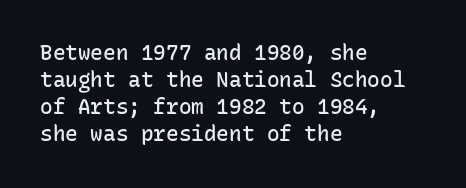
The typography opts for an upright posture over an oblique one. The typesetting leans somewhat heavy: a semibold. Look at the tracking — it's just the regular setting, nothing added. Bare-footed words on every line. Summary of vertical rhythm: regular, with standard interline spacing. The paragraph shown leans on its left margin.
